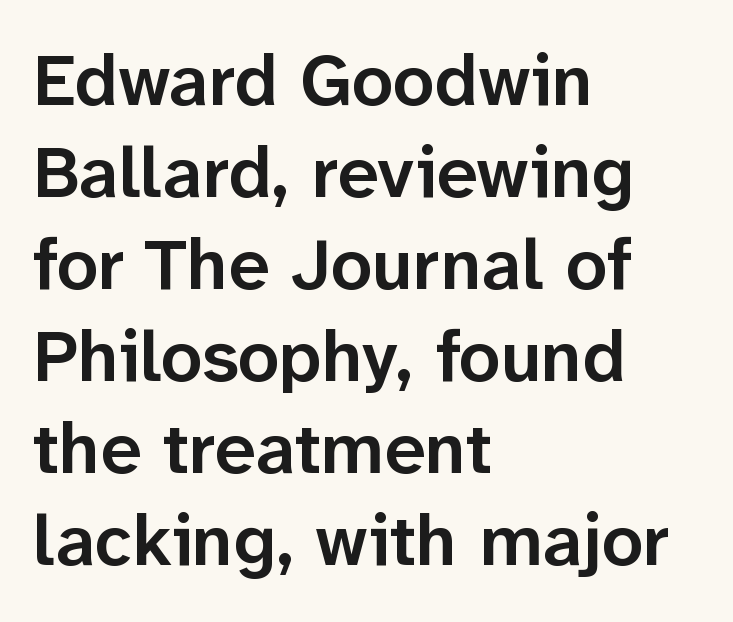
{"serif": "no", "italic": "no", "bold": "semi", "weight": "semibold", "width": "normal", "stroke_contrast": "low", "x_height": "medium", "monospaced": "no", "underline": "no", "align": "left", "line_spacing": "normal", "line_spacing_ratio": 1.26, "letter_spacing": "normal", "letter_spacing_em": 0.0, "glyph_px": 73}
